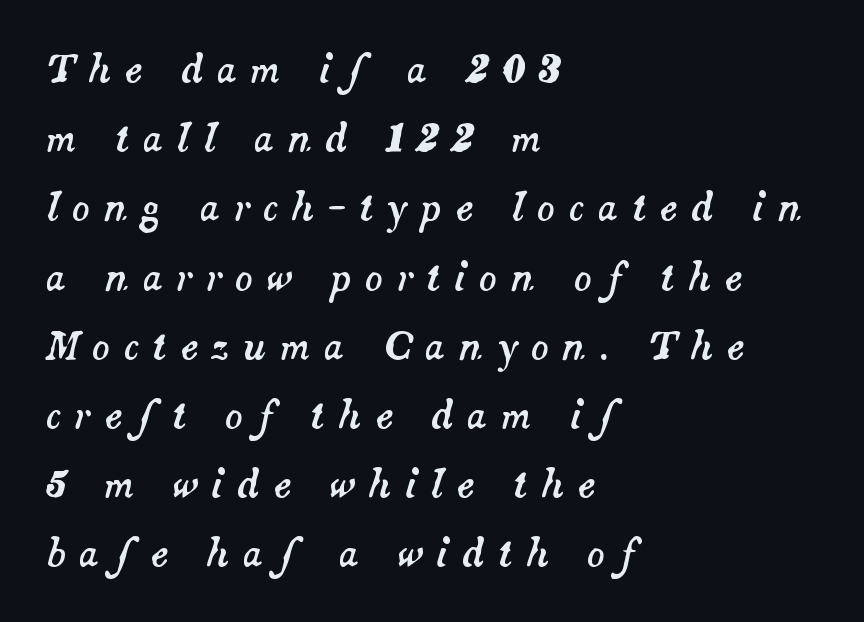
{"italic": "yes", "lean": "right", "slant_degrees": 14, "width": "normal", "stroke_contrast": "medium", "x_height": "small", "monospaced": "no", "underline": "no", "align": "left", "line_spacing_ratio": 1.87, "letter_spacing": "wide", "letter_spacing_em": 0.36, "glyph_px": 37}
